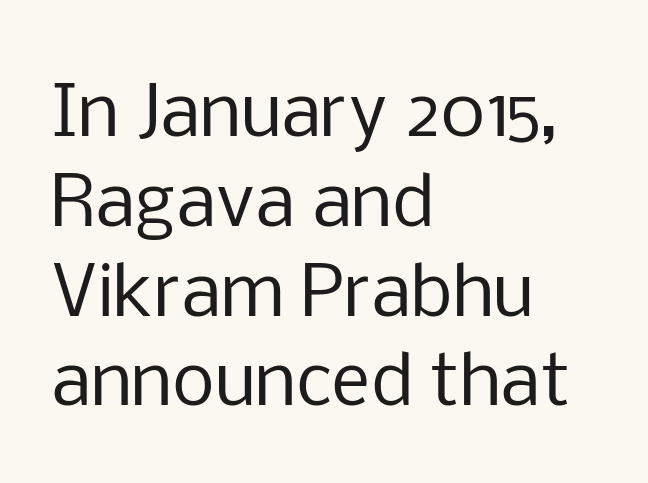
{"serif": "no", "italic": "no", "bold": "no", "weight": "regular", "width": "normal", "stroke_contrast": "low", "x_height": "medium", "monospaced": "no", "underline": "no", "align": "left", "line_spacing": "normal", "line_spacing_ratio": 1.32, "letter_spacing": "normal", "letter_spacing_em": 0.0, "glyph_px": 68}
